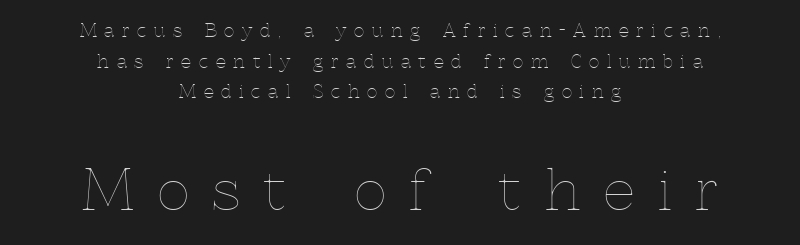
Q: Is the text bold? A: No.
Q: Is the text italic (slanted)? A: No, it is upright.
Q: Is the text underlined? A: No.
Q: How is the paragraph aligned? A: Centered.
Q: Is the spacing between letters normal or unusually wide? A: Unusually wide.
Q: Is the spacing between lines tight, normal or loose? A: Normal.
Q: Which block of text is set in a larger size, the first (top) or the second (bottom)? A: The second (bottom) one.
Q: Width (condensed, normal, or wide)? A: Normal.
Q: x-height? A: Medium.
Q: Monospaced? A: No.
